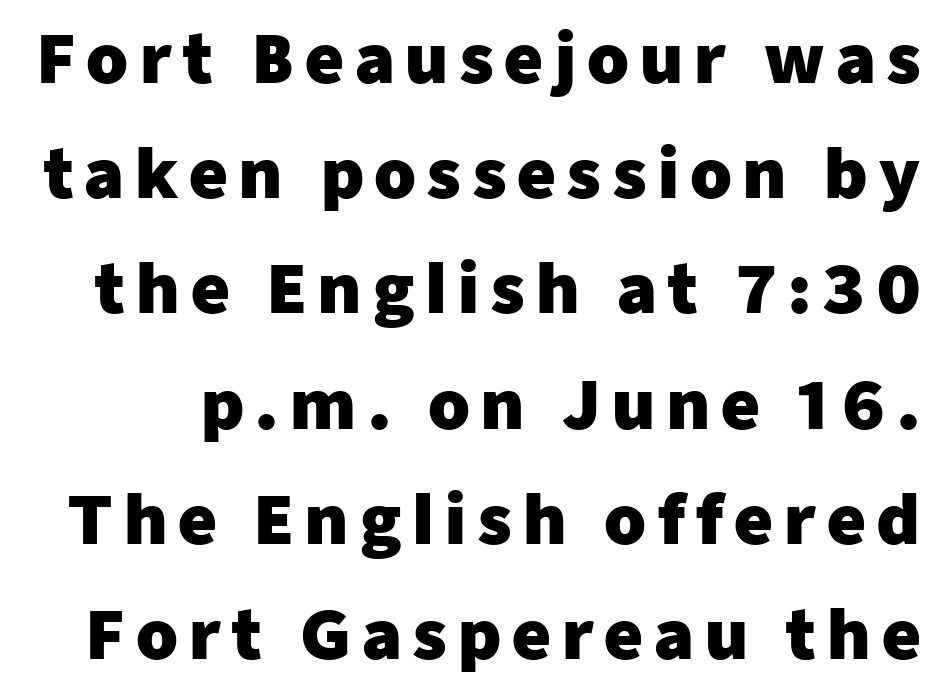
{"serif": "no", "italic": "no", "bold": "yes", "weight": "heavy", "width": "normal", "stroke_contrast": "low", "x_height": "medium", "monospaced": "no", "underline": "no", "line_spacing_ratio": 1.72, "glyph_px": 67}
